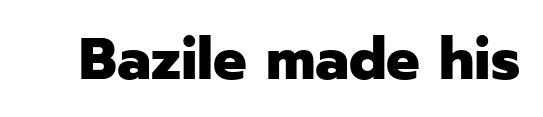
In terms of posture, this sample is upright. Typesetter's note: full bold, strokes at maximum text heaviness. Each word holds together tightly as a unit, with standard inter-letter gaps. The zone under the glyphs is completely vacant.
